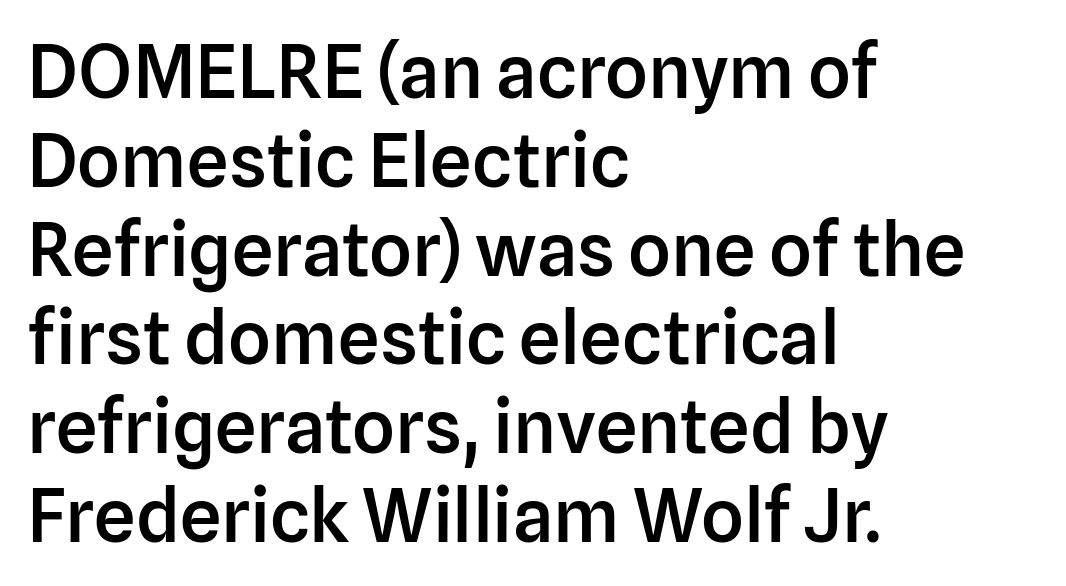
Q: Is the text bold? A: Semi-bold.
Q: Is the text italic (slanted)? A: No, it is upright.
Q: Is the typeface a serif or a sans-serif typeface? A: Sans-serif.
Q: Is the text underlined? A: No.
Q: How is the paragraph aligned? A: Left-aligned.
Q: Is the spacing between letters normal or unusually wide? A: Normal.
Q: Width (condensed, normal, or wide)? A: Normal.
Q: Stroke contrast? A: Low.
Q: x-height? A: Medium.
Q: Monospaced? A: No.
